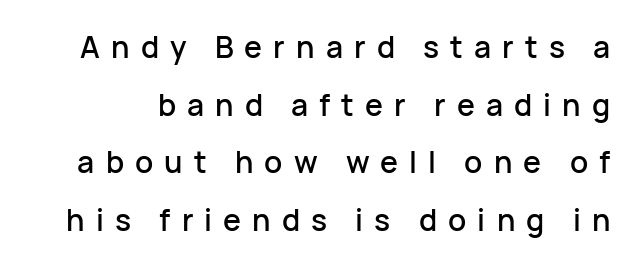
Type style note: lacks serifs. The words here are not underlined. Looks like regular typesetting: each glyph gets only the width it needs. Notice the wide empty band between every row — that's loose leading.
